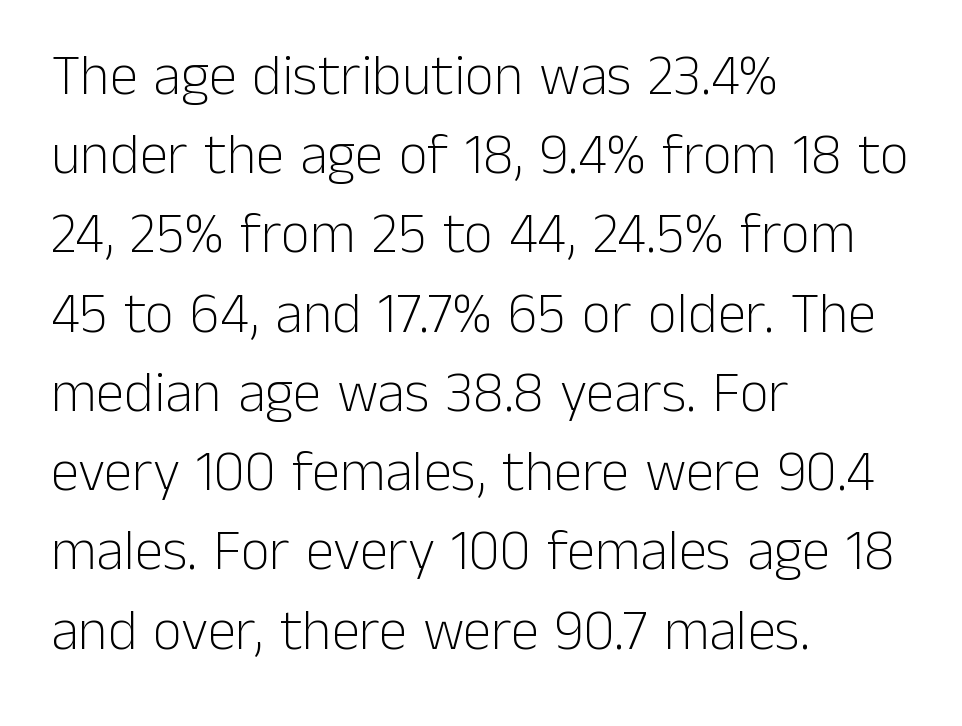
Upright lettering throughout. The setting favours the left margin, as ordinary paragraphs usually do. There is no visible air inserted between adjacent glyphs. Unlike a traditional serif, this face leaves its strokes unadorned. Character widths vary here, with narrow letters taking less room than wide ones. Check under the words: just untouched page.
